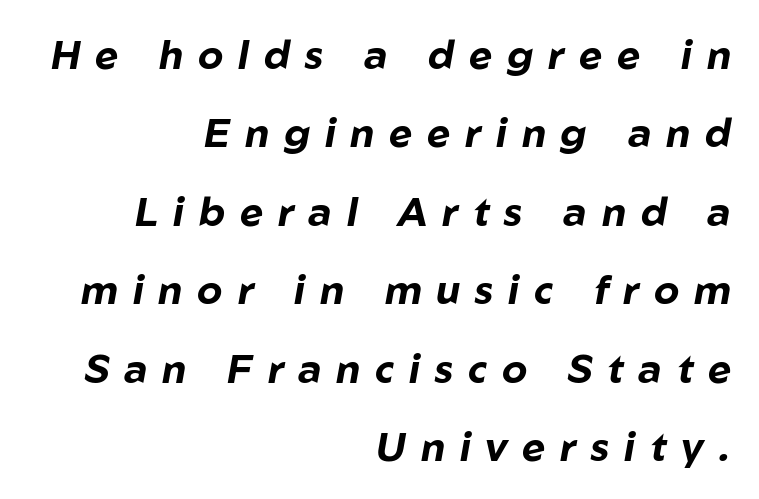
Short and long lines alike share a common ending point at right. The passage shown leans; its letterforms are oblique. The zone under the glyphs is completely vacant. The lines are spread far apart with generous leading. Students, note that the glyphs here are deliberately spaced far apart. What weight is shown? A full bold with thick strokes.
